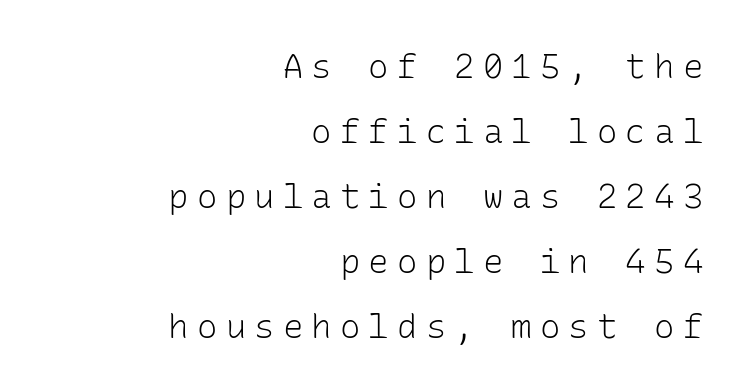
Q: Is the text bold? A: No.
Q: Is the text italic (slanted)? A: No, it is upright.
Q: Is the typeface a serif or a sans-serif typeface? A: Sans-serif.
Q: Is the text underlined? A: No.
Q: How is the paragraph aligned? A: Right-aligned.
Q: Is the spacing between letters normal or unusually wide? A: Unusually wide.
Q: Is the spacing between lines tight, normal or loose? A: Loose.
Q: Width (condensed, normal, or wide)? A: Normal.
Q: Stroke contrast? A: Low.
Q: x-height? A: Medium.
Q: Monospaced? A: Yes.
